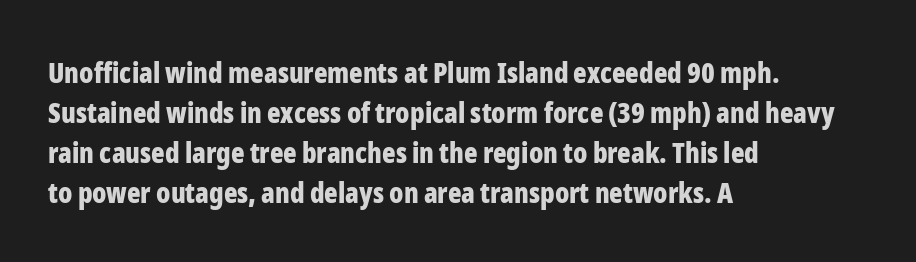
Q: Is the text bold? A: Yes.
Q: Is the text italic (slanted)? A: No, it is upright.
Q: Is the typeface a serif or a sans-serif typeface? A: Sans-serif.
Q: Is the text underlined? A: No.
Q: How is the paragraph aligned? A: Left-aligned.
Q: Is the spacing between letters normal or unusually wide? A: Normal.
Q: Is the spacing between lines tight, normal or loose? A: Normal.
Q: Width (condensed, normal, or wide)? A: Condensed.
Q: Stroke contrast? A: Low.
Q: x-height? A: Medium.
Q: Monospaced? A: No.
